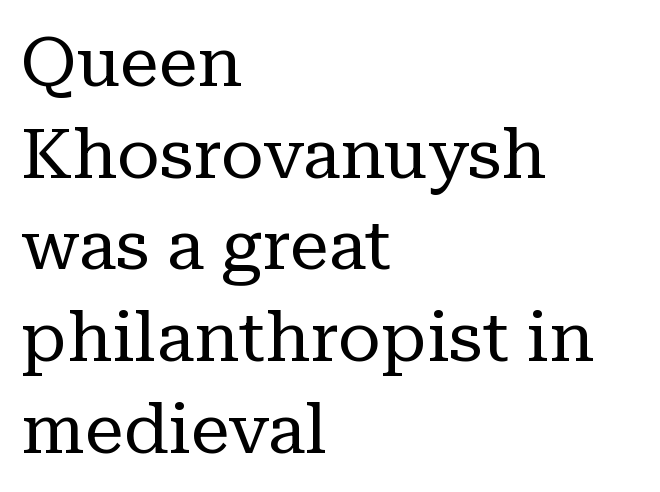
{"serif": "yes", "italic": "no", "bold": "no", "weight": "regular", "width": "normal", "stroke_contrast": "low", "x_height": "medium", "monospaced": "no", "underline": "no", "align": "left", "line_spacing": "normal", "line_spacing_ratio": 1.31, "letter_spacing": "normal", "letter_spacing_em": 0.0, "glyph_px": 70}
